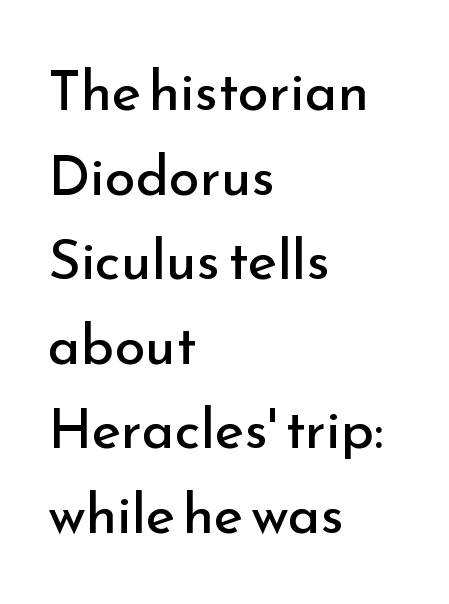
Q: Is the text bold? A: No.
Q: Is the text italic (slanted)? A: No, it is upright.
Q: Is the typeface a serif or a sans-serif typeface? A: Sans-serif.
Q: Is the text underlined? A: No.
Q: How is the paragraph aligned? A: Left-aligned.
Q: Is the spacing between letters normal or unusually wide? A: Normal.
Q: Is the spacing between lines tight, normal or loose? A: Normal.
Q: Width (condensed, normal, or wide)? A: Normal.
Q: Stroke contrast? A: Low.
Q: x-height? A: Small.
Q: Monospaced? A: No.
